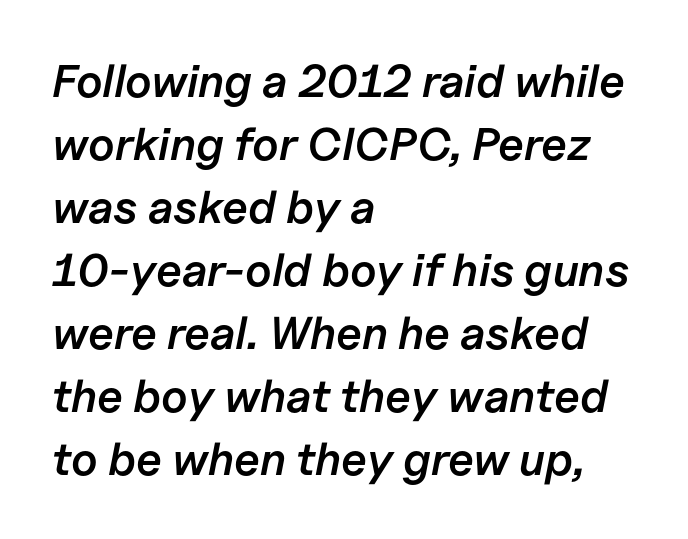
The strip under each line holds only bare page. The rag falls on the right side of this text block. The font's italic variant was chosen for this text. Compared with an ordinary text face, these strokes are moderately heavier — a semibold. These lines are rendered in a variable-pitch font.
